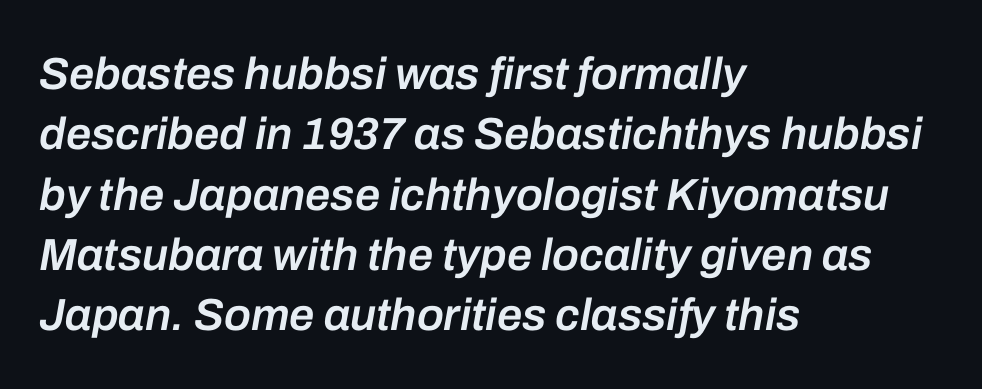
The image shows 45 px semibold type, italic (leaning right); set left-aligned, normal line spacing (1.34x), normal letter spacing, not underlined; low stroke contrast and a medium x-height.
